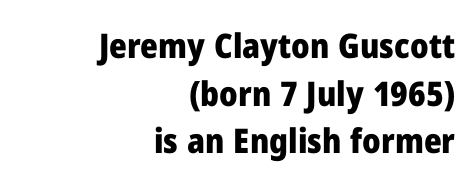
Q: Is the text bold? A: Yes.
Q: Is the text italic (slanted)? A: No, it is upright.
Q: Is the typeface a serif or a sans-serif typeface? A: Sans-serif.
Q: Is the text underlined? A: No.
Q: How is the paragraph aligned? A: Right-aligned.
Q: Is the spacing between letters normal or unusually wide? A: Normal.
Q: Is the spacing between lines tight, normal or loose? A: Normal.
Q: Width (condensed, normal, or wide)? A: Normal.
Q: Stroke contrast? A: Low.
Q: x-height? A: Medium.
Q: Monospaced? A: No.
